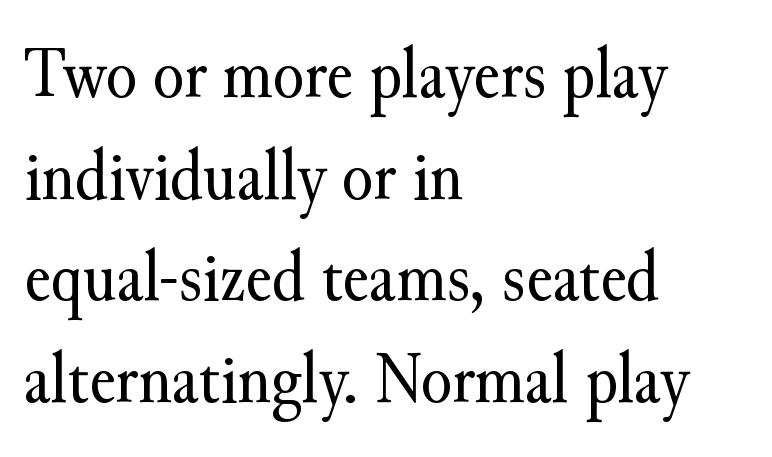
{"serif": "yes", "italic": "no", "bold": "no", "weight": "regular", "width": "normal", "stroke_contrast": "medium", "x_height": "small", "monospaced": "no", "underline": "no", "align": "left", "line_spacing": "normal", "line_spacing_ratio": 1.41, "letter_spacing": "normal", "letter_spacing_em": 0.0, "glyph_px": 72}
